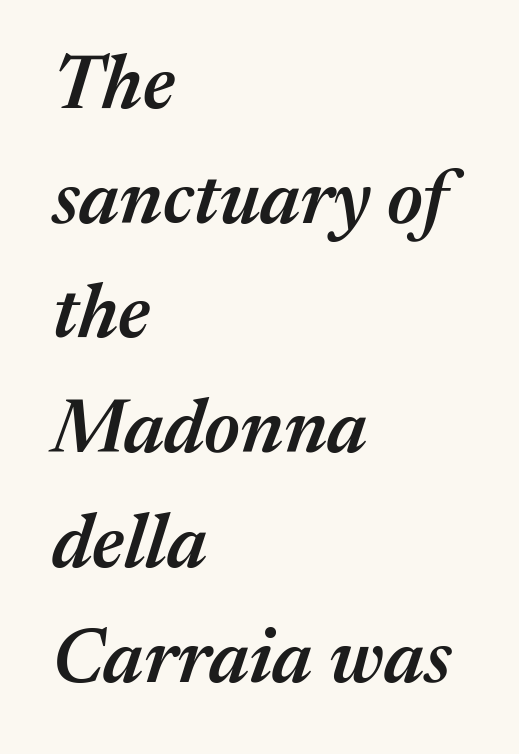
{"italic": "yes", "lean": "right", "slant_degrees": 17, "bold": "semi", "weight": "semibold", "width": "normal", "stroke_contrast": "medium", "x_height": "medium", "monospaced": "no", "underline": "no", "align": "left", "line_spacing": "normal", "line_spacing_ratio": 1.53, "letter_spacing": "normal", "letter_spacing_em": 0.0, "glyph_px": 75}
